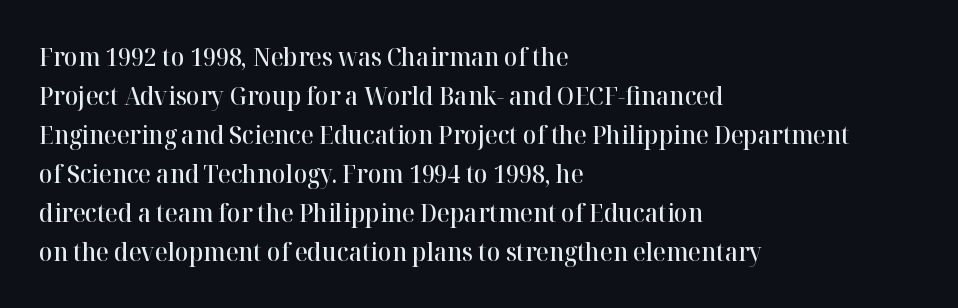
Nope, not italic — everything's standing straight. Semibold letterforms, between regular and bold. A typesetter would call this leading conventional body-copy spacing. Any mark beneath the type? The region is blank. The rendering anchors every line to the left-hand side. Letter spacing: default.
